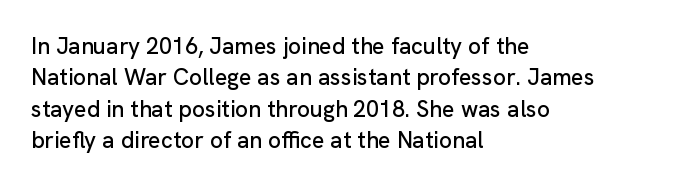
The passage shown is not underscored anywhere. The line texture is even and compact thanks to regular tracking. Nope, not italic — everything's standing straight. Each line starts at the same left margin while the right side varies. Notice how descenders clear the ascenders below comfortably — that's standard leading.
